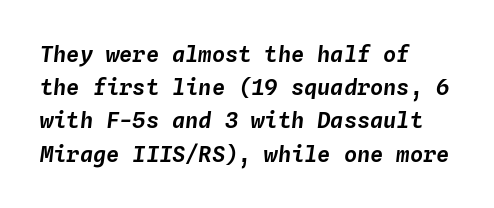
{"italic": "yes", "lean": "right", "slant_degrees": 4, "underline": "no", "align": "left", "line_spacing": "normal", "line_spacing_ratio": 1.51, "letter_spacing": "normal", "letter_spacing_em": 0.0, "glyph_px": 22}
